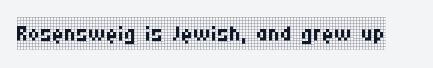
The image shows 33 px regular-weight, condensed serif type, upright; set normal letter spacing, not underlined; low stroke contrast and a large x-height.
